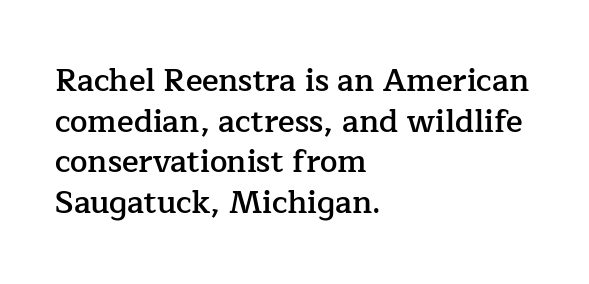
Short note: letters normally spaced. The specimen omits any rule beneath the text block's lines. These lines were composed using upright roman letters. A typesetter would call this leading conventional body-copy spacing. The designer went with a serif here, giving each stem small feet.
